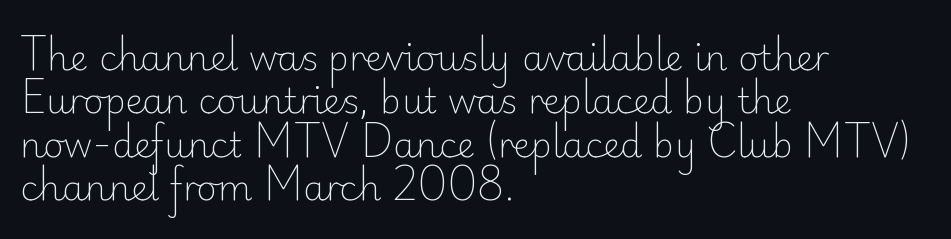
The image shows 35 px light sans-serif type, upright; set left-aligned, line spacing 1.24x, normal letter spacing, not underlined; low stroke contrast and a small x-height.
